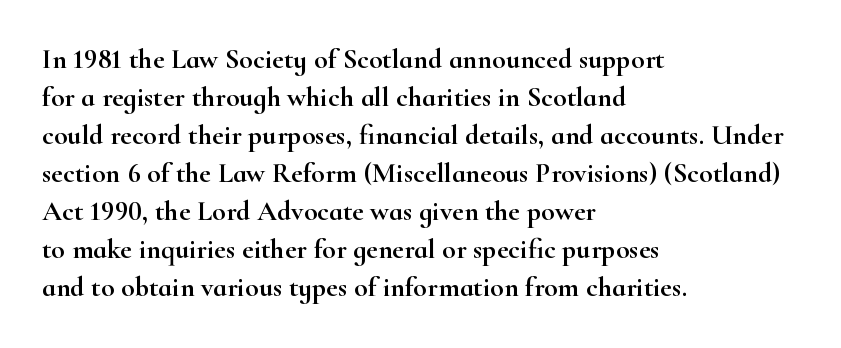
Q: Is the text italic (slanted)? A: No, it is upright.
Q: Is the typeface a serif or a sans-serif typeface? A: Serif.
Q: Is the text underlined? A: No.
Q: How is the paragraph aligned? A: Left-aligned.
Q: Is the spacing between letters normal or unusually wide? A: Normal.
Q: Is the spacing between lines tight, normal or loose? A: Normal.
Q: Width (condensed, normal, or wide)? A: Wide.
Q: Stroke contrast? A: High.
Q: x-height? A: Small.
Q: Monospaced? A: No.
